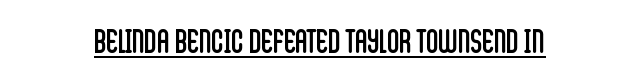
{"serif": "no", "italic": "no", "bold": "no", "weight": "regular", "width": "condensed", "stroke_contrast": "low", "x_height": "large", "monospaced": "no", "underline": "yes", "letter_spacing": "normal", "letter_spacing_em": 0.0, "glyph_px": 34}
